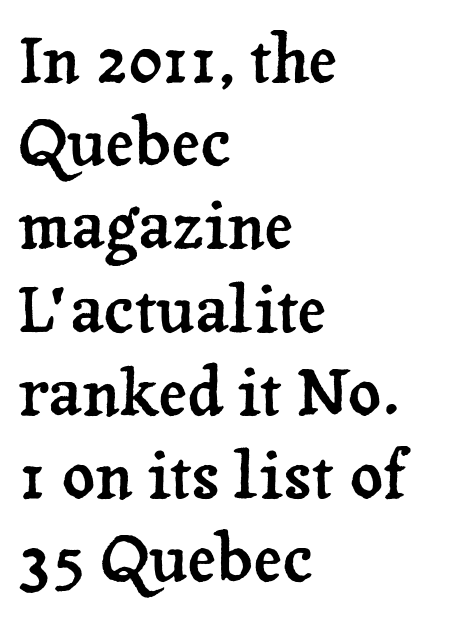
The rendering shows small feet on the letterforms — a serif design. These lines are set flush left with a ragged right edge. These lines were composed using upright roman letters. Note the varied advance widths — an 'i' is clearly narrower than an 'm'.
